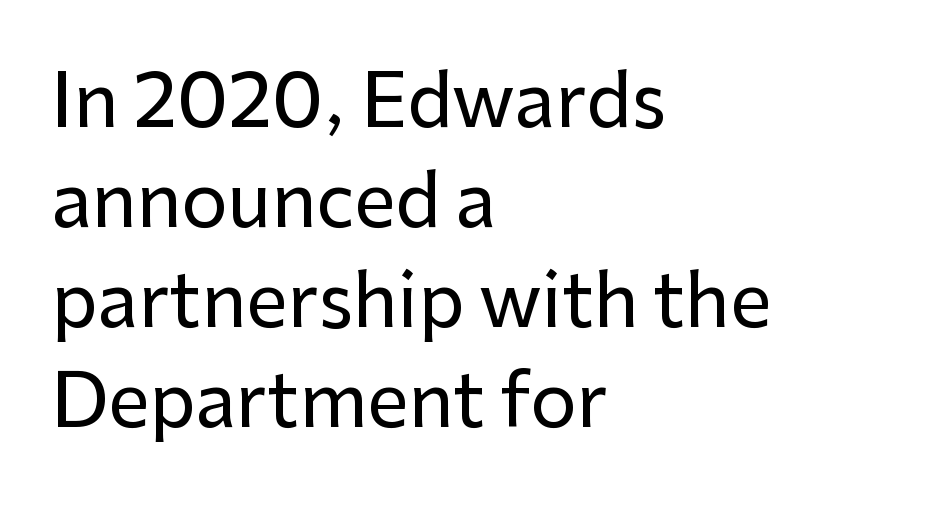
{"serif": "no", "italic": "no", "width": "normal", "stroke_contrast": "low", "x_height": "medium", "monospaced": "no", "underline": "no", "align": "left", "line_spacing": "normal", "line_spacing_ratio": 1.37, "letter_spacing": "normal", "letter_spacing_em": 0.0, "glyph_px": 73}
